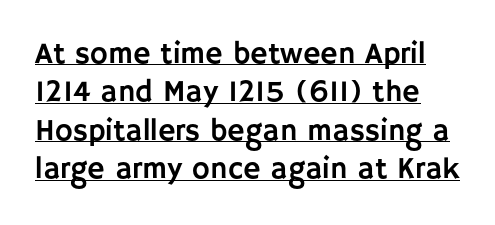
The image shows 30 px sans-serif type, upright; set normal line spacing (1.28x), normal letter spacing, underlined; low stroke contrast and a large x-height.
